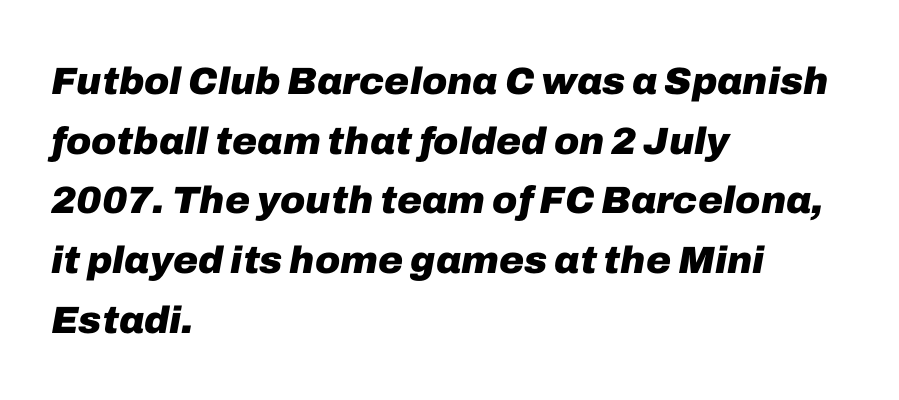
{"italic": "yes", "lean": "right", "slant_degrees": 10, "bold": "yes", "weight": "heavy", "width": "normal", "stroke_contrast": "low", "x_height": "medium", "monospaced": "no", "underline": "no", "align": "left", "line_spacing": "normal", "line_spacing_ratio": 1.57, "letter_spacing": "normal", "letter_spacing_em": 0.0, "glyph_px": 38}
